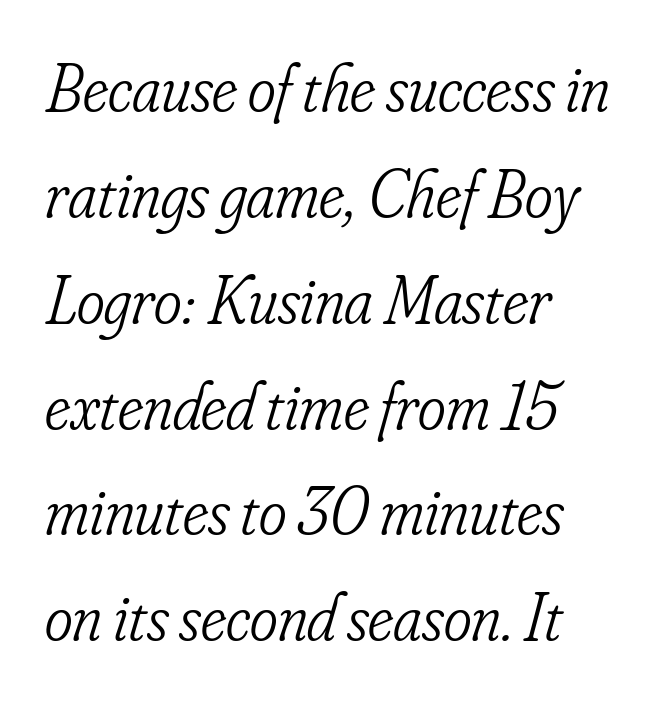
The image shows 67 px light, condensed serif type, italic (leaning right); set left-aligned, normal line spacing (1.58x), normal letter spacing, not underlined; low stroke contrast and a small x-height.
